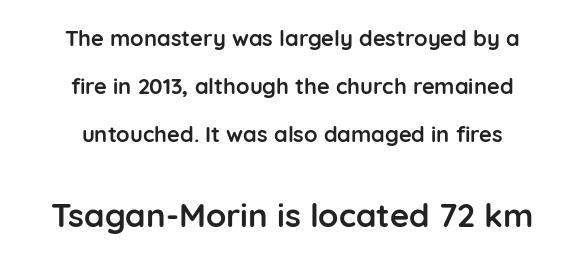
The image shows 33 px semibold sans-serif type, upright; set centered, loose line spacing (2.18x), normal letter spacing, not underlined; the second (bottom) block is 1.5x larger; low stroke contrast and a medium x-height.
